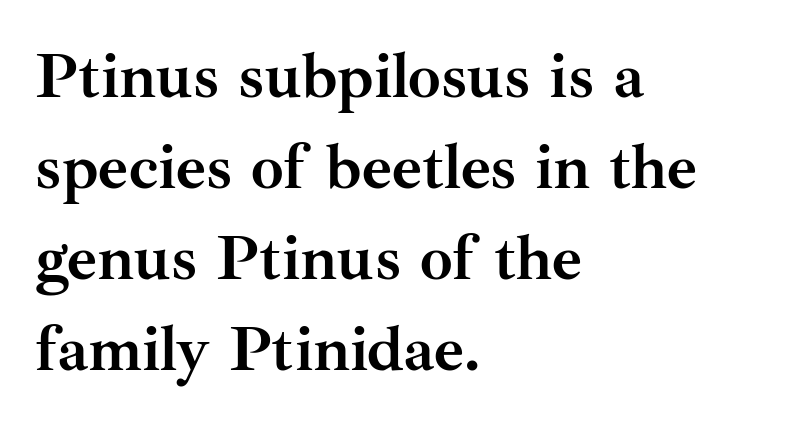
The image shows 65 px semibold serif type, upright; set left-aligned, normal line spacing (1.4x), normal letter spacing, not underlined; medium stroke contrast and a small x-height.
